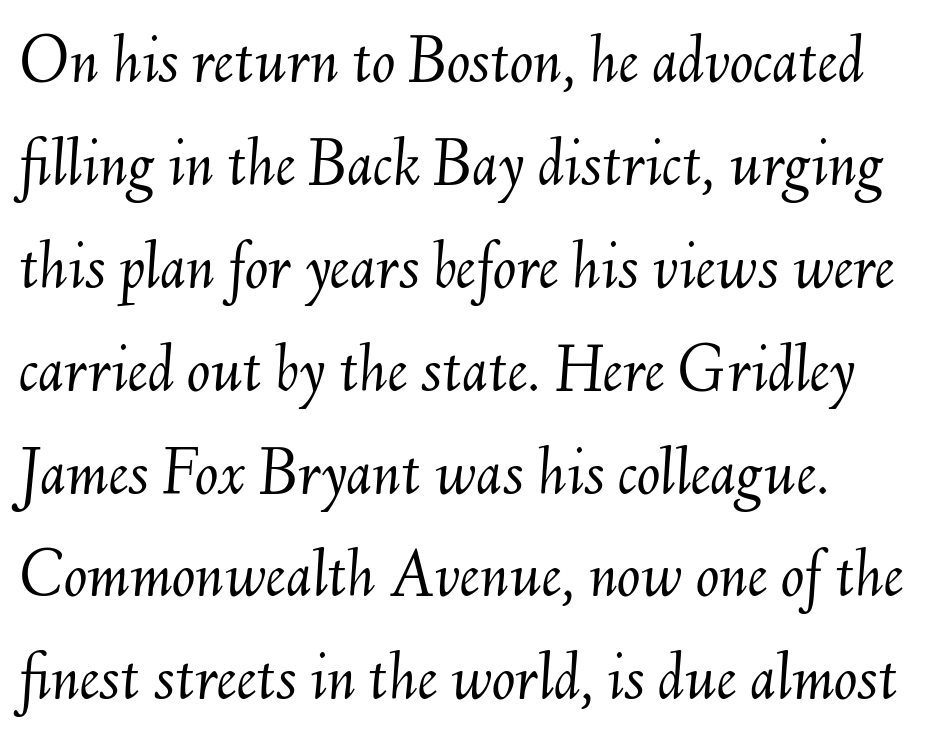
Type without underlining. Horizontal alignment here is leftward, the default for most running prose. Would a proofreader flag this as italicized? Yes. Unbolded letterforms with no extra heft.
